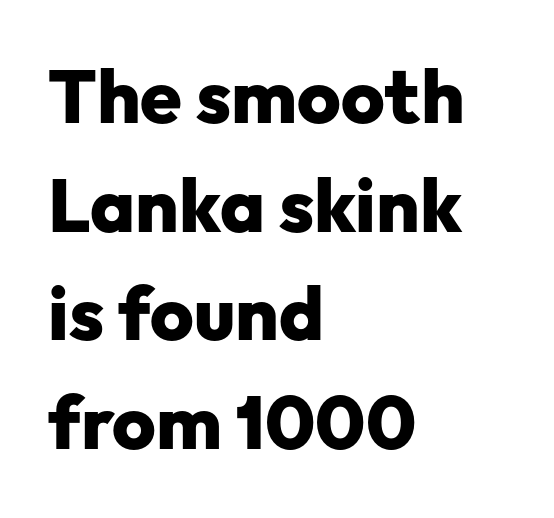
Q: Is the text bold? A: Yes.
Q: Is the text italic (slanted)? A: No, it is upright.
Q: Is the typeface a serif or a sans-serif typeface? A: Sans-serif.
Q: Is the text underlined? A: No.
Q: How is the paragraph aligned? A: Left-aligned.
Q: Is the spacing between letters normal or unusually wide? A: Normal.
Q: Is the spacing between lines tight, normal or loose? A: Normal.
Q: Width (condensed, normal, or wide)? A: Normal.
Q: Stroke contrast? A: Low.
Q: x-height? A: Medium.
Q: Monospaced? A: No.
